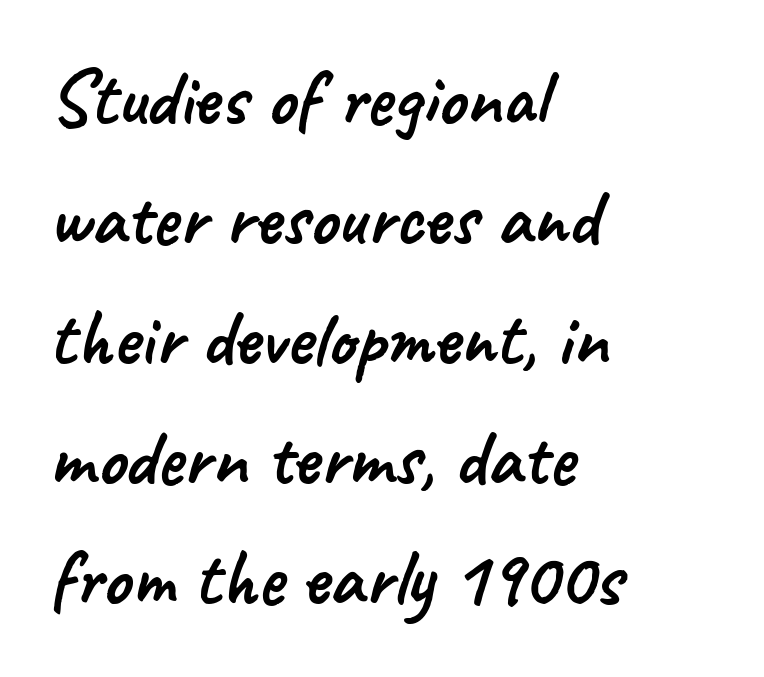
Q: Is the typeface a serif or a sans-serif typeface? A: Sans-serif.
Q: Is the text underlined? A: No.
Q: How is the paragraph aligned? A: Left-aligned.
Q: Is the spacing between letters normal or unusually wide? A: Normal.
Q: Is the spacing between lines tight, normal or loose? A: Normal.
Q: Width (condensed, normal, or wide)? A: Normal.
Q: Stroke contrast? A: Low.
Q: x-height? A: Small.
Q: Monospaced? A: No.
